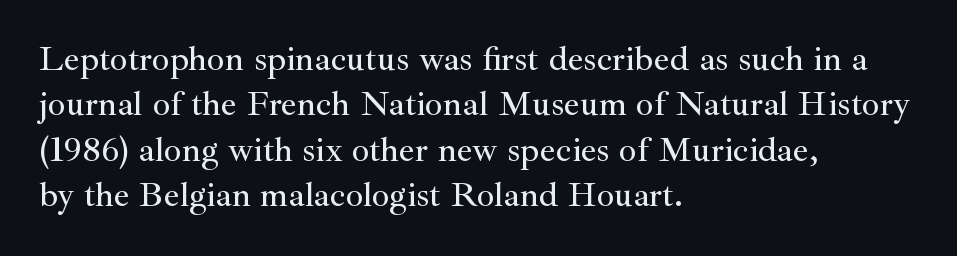
{"serif": "yes", "italic": "no", "width": "normal", "stroke_contrast": "medium", "x_height": "small", "monospaced": "no", "underline": "no", "align": "left", "line_spacing": "normal", "line_spacing_ratio": 1.3, "letter_spacing": "normal", "letter_spacing_em": 0.0, "glyph_px": 35}
